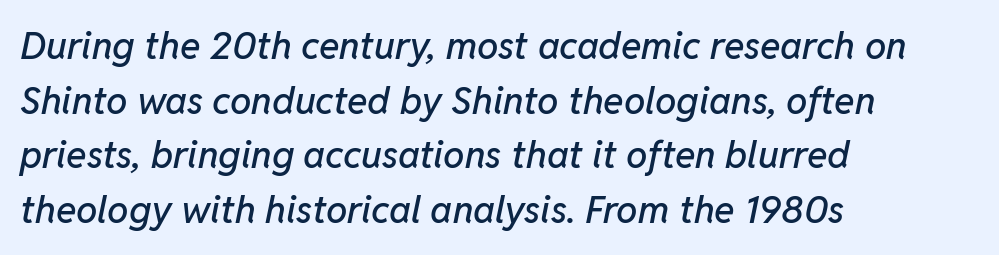
Q: Is the text italic (slanted)? A: Yes, it leans right by about 11 degrees.
Q: Is the text underlined? A: No.
Q: How is the paragraph aligned? A: Left-aligned.
Q: Is the spacing between letters normal or unusually wide? A: Normal.
Q: Is the spacing between lines tight, normal or loose? A: Normal.
Q: Width (condensed, normal, or wide)? A: Normal.
Q: Stroke contrast? A: Low.
Q: x-height? A: Medium.
Q: Monospaced? A: No.
